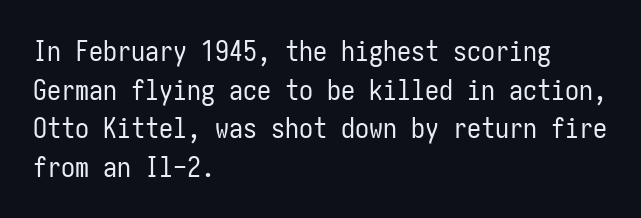
Q: Is the text bold? A: No.
Q: Is the text italic (slanted)? A: No, it is upright.
Q: Is the typeface a serif or a sans-serif typeface? A: Sans-serif.
Q: Is the text underlined? A: No.
Q: How is the paragraph aligned? A: Left-aligned.
Q: Is the spacing between letters normal or unusually wide? A: Normal.
Q: Is the spacing between lines tight, normal or loose? A: Normal.
Q: Width (condensed, normal, or wide)? A: Condensed.
Q: Stroke contrast? A: Low.
Q: x-height? A: Medium.
